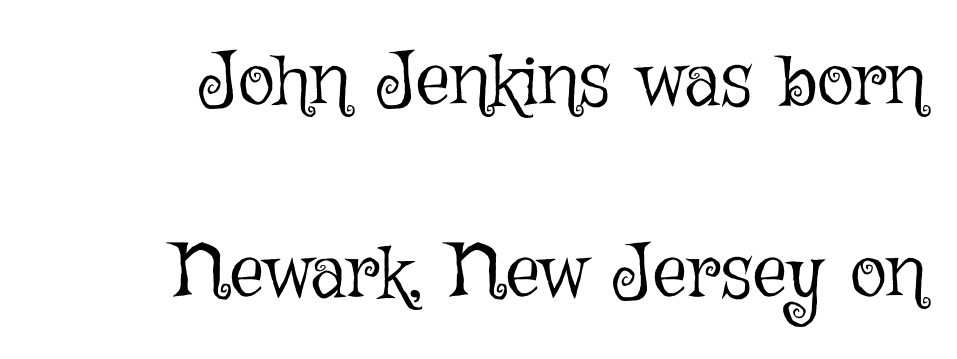
Q: Is the text bold? A: No.
Q: Is the text italic (slanted)? A: No, it is upright.
Q: Is the text underlined? A: No.
Q: How is the paragraph aligned? A: Right-aligned.
Q: Is the spacing between letters normal or unusually wide? A: Normal.
Q: Is the spacing between lines tight, normal or loose? A: Loose.
Q: Width (condensed, normal, or wide)? A: Normal.
Q: Stroke contrast? A: Low.
Q: x-height? A: Medium.
Q: Monospaced? A: No.
